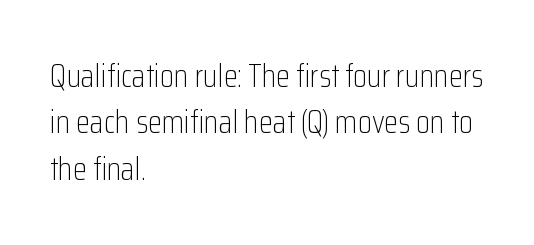
Q: Is the text bold? A: No.
Q: Is the text italic (slanted)? A: No, it is upright.
Q: Is the typeface a serif or a sans-serif typeface? A: Sans-serif.
Q: Is the text underlined? A: No.
Q: How is the paragraph aligned? A: Left-aligned.
Q: Is the spacing between letters normal or unusually wide? A: Normal.
Q: Is the spacing between lines tight, normal or loose? A: Normal.
Q: Width (condensed, normal, or wide)? A: Condensed.
Q: Stroke contrast? A: Low.
Q: x-height? A: Medium.
Q: Monospaced? A: No.
